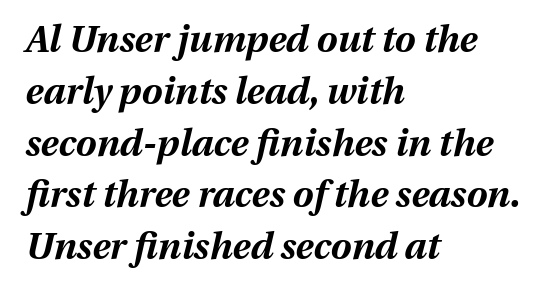
The image shows 37 px bold type, italic (leaning right); set left-aligned, normal line spacing (1.4x), normal letter spacing, not underlined; medium stroke contrast and a medium x-height.
